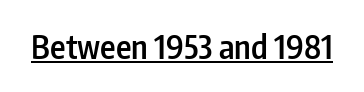
Q: Is the text bold? A: Semi-bold.
Q: Is the text italic (slanted)? A: No, it is upright.
Q: Is the typeface a serif or a sans-serif typeface? A: Sans-serif.
Q: Is the text underlined? A: Yes.
Q: Is the spacing between letters normal or unusually wide? A: Normal.
Q: Width (condensed, normal, or wide)? A: Condensed.
Q: Stroke contrast? A: Low.
Q: x-height? A: Medium.
Q: Monospaced? A: No.
